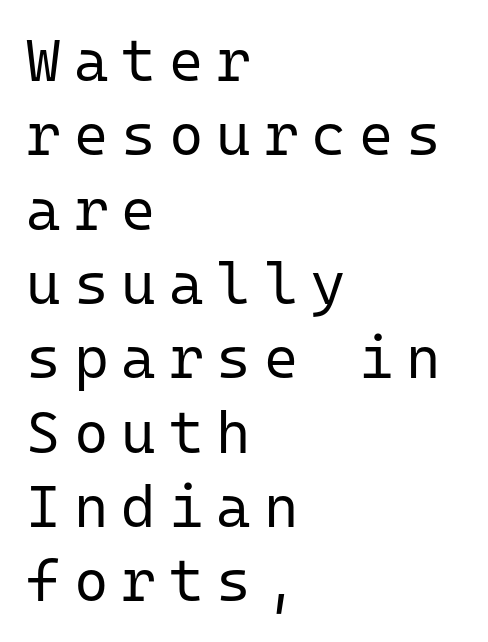
{"serif": "no", "italic": "no", "bold": "no", "weight": "regular", "width": "normal", "stroke_contrast": "low", "x_height": "medium", "monospaced": "yes", "underline": "no", "align": "left", "line_spacing": "normal", "line_spacing_ratio": 1.26, "letter_spacing": "wide", "letter_spacing_em": 0.22, "glyph_px": 59}
